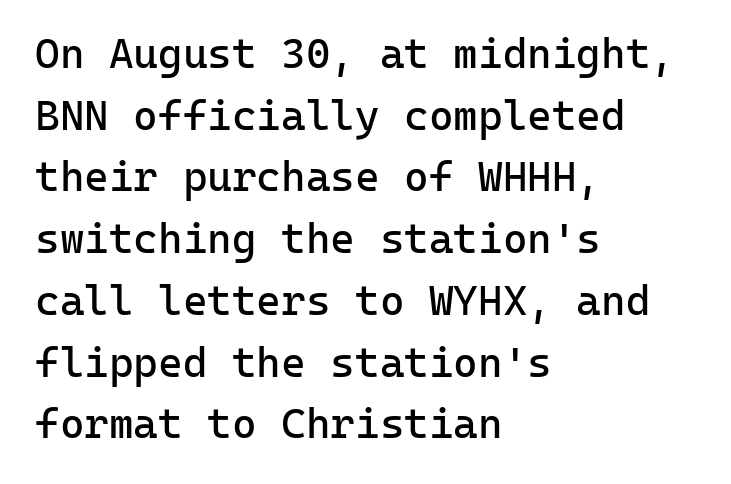
{"serif": "no", "italic": "no", "bold": "no", "weight": "regular", "width": "normal", "stroke_contrast": "low", "x_height": "medium", "monospaced": "yes", "underline": "no", "align": "left", "line_spacing": "normal", "line_spacing_ratio": 1.47, "letter_spacing": "normal", "letter_spacing_em": 0.0, "glyph_px": 42}
